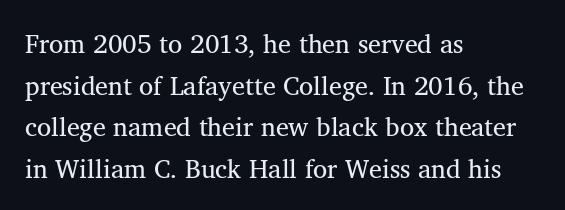
{"bold": "no", "underline": "no", "align": "left", "line_spacing": "normal", "line_spacing_ratio": 1.6, "letter_spacing": "normal", "letter_spacing_em": 0.0, "glyph_px": 26}
